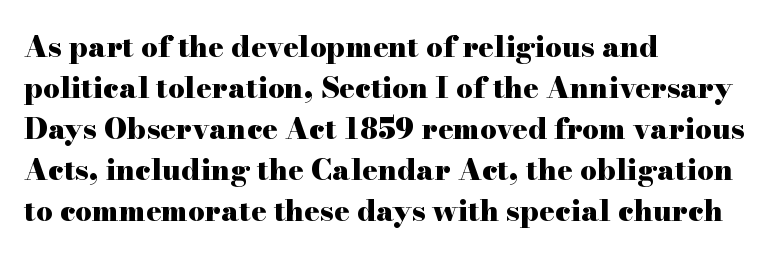
Note the varied advance widths — an 'i' is clearly narrower than an 'm'. Between one letter and the next there's only the usual sliver of space. No word sits above an underline. Heft: maximum for text — a bold. The type family on display is of the serif kind.
